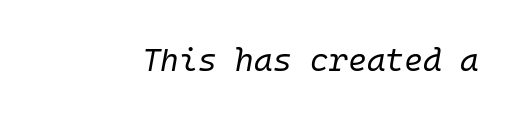
{"italic": "yes", "lean": "right", "slant_degrees": 10, "bold": "no", "weight": "regular", "width": "normal", "stroke_contrast": "low", "x_height": "medium", "monospaced": "yes", "underline": "no", "letter_spacing": "normal", "letter_spacing_em": 0.0, "glyph_px": 32}
